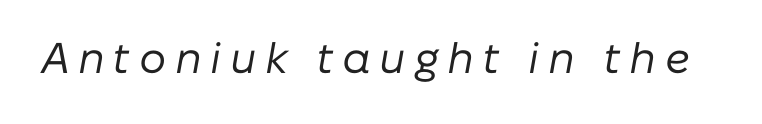
Q: Is the text bold? A: No.
Q: Is the text italic (slanted)? A: Yes, it leans right by about 10 degrees.
Q: Is the text underlined? A: No.
Q: Is the spacing between letters normal or unusually wide? A: Unusually wide.
Q: Width (condensed, normal, or wide)? A: Normal.
Q: Stroke contrast? A: Low.
Q: x-height? A: Medium.
Q: Monospaced? A: No.
